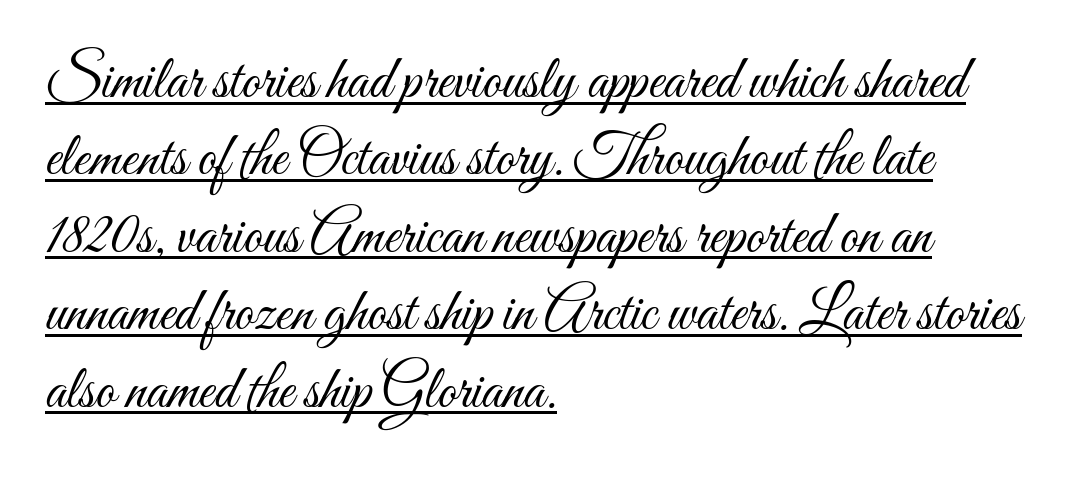
Q: Is the text bold? A: No.
Q: Is the text italic (slanted)? A: Yes.
Q: Is the text underlined? A: Yes.
Q: How is the paragraph aligned? A: Left-aligned.
Q: Is the spacing between letters normal or unusually wide? A: Normal.
Q: Is the spacing between lines tight, normal or loose? A: Normal.
Q: Width (condensed, normal, or wide)? A: Condensed.
Q: Stroke contrast? A: Medium.
Q: x-height? A: Small.
Q: Monospaced? A: No.
